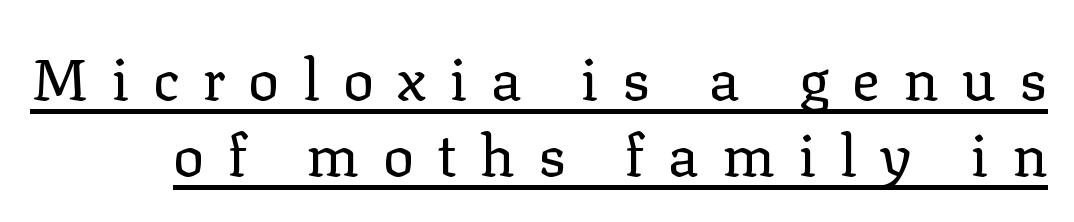
{"serif": "yes", "italic": "no", "bold": "no", "weight": "regular", "width": "normal", "stroke_contrast": "low", "x_height": "medium", "monospaced": "no", "underline": "yes", "line_spacing": "normal", "line_spacing_ratio": 1.31, "letter_spacing": "wide", "letter_spacing_em": 0.4, "glyph_px": 58}
